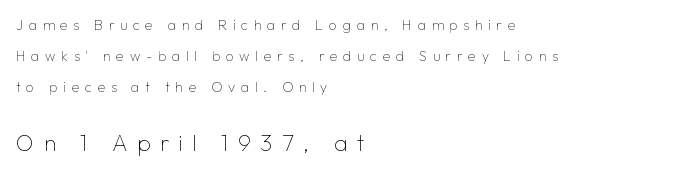
{"italic": "no", "bold": "no", "underline": "no", "align": "left", "line_spacing": "loose", "line_spacing_ratio": 2.23, "letter_spacing": "wide", "letter_spacing_em": 0.41, "larger_block": "second", "size_ratio": 1.64, "glyph_px": 23}
